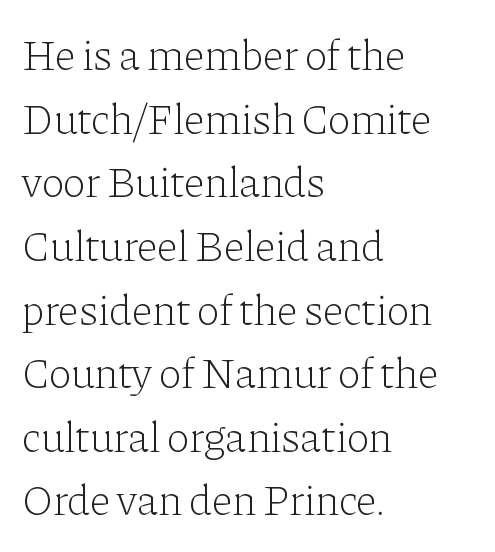
Q: Is the text bold? A: No.
Q: Is the text italic (slanted)? A: No, it is upright.
Q: Is the typeface a serif or a sans-serif typeface? A: Serif.
Q: Is the text underlined? A: No.
Q: How is the paragraph aligned? A: Left-aligned.
Q: Is the spacing between letters normal or unusually wide? A: Normal.
Q: Is the spacing between lines tight, normal or loose? A: Normal.
Q: Width (condensed, normal, or wide)? A: Normal.
Q: Stroke contrast? A: Low.
Q: x-height? A: Medium.
Q: Monospaced? A: No.
